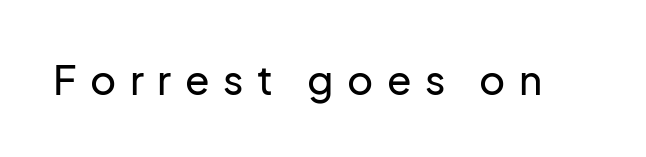
A typesetter would call this heavily tracked-out type. Unmarked baselines from the first word to the last. Is there any slant? The stems are plumb. The face used here is proportionally spaced, like ordinary book or web type. No feet cap the strokes, marking this as sans-serif type.
